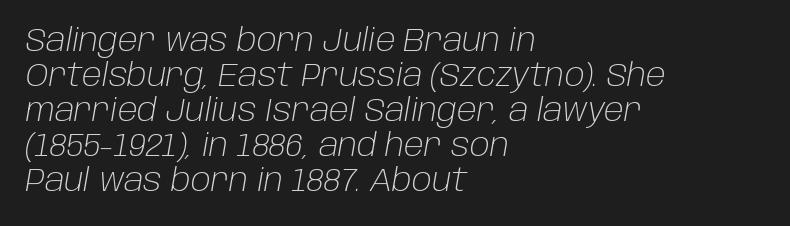
Honestly, the rows look squashed on top of each other. Is the block centered? No — it sits flush against the left margin. These lines are rendered in a variable-pitch font. Think standard paragraph weight, or any step lighter than that. Underlining? Definitely not there. It's the slanting kind of type.
